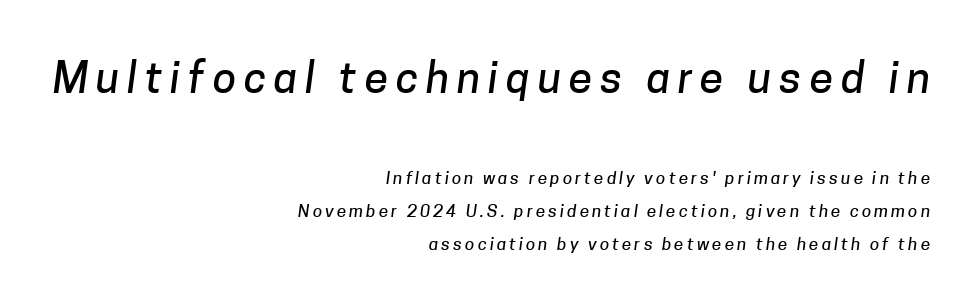
{"serif": "no", "width": "normal", "stroke_contrast": "low", "x_height": "medium", "monospaced": "no", "underline": "no", "align": "right", "line_spacing": "loose", "line_spacing_ratio": 1.93, "larger_block": "first", "size_ratio": 2.53, "glyph_px": 43}
